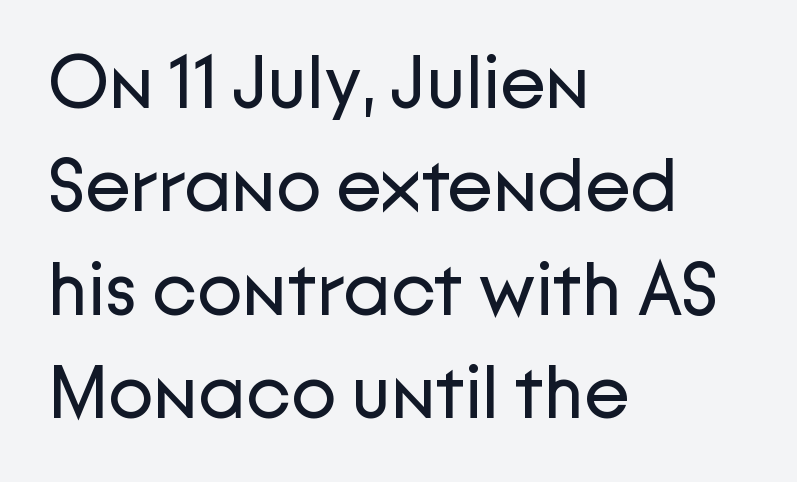
The image shows 75 px regular-weight sans-serif type, upright; set left-aligned, normal line spacing (1.38x), normal letter spacing, not underlined; low stroke contrast and a medium x-height.
